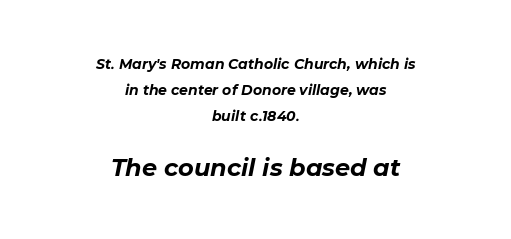
Visually, the bottom section dominates because its glyphs are scaled up. Casual observation: everything's sitting right in the middle. Underline: absent. What weight is shown? A full bold with thick strokes.
